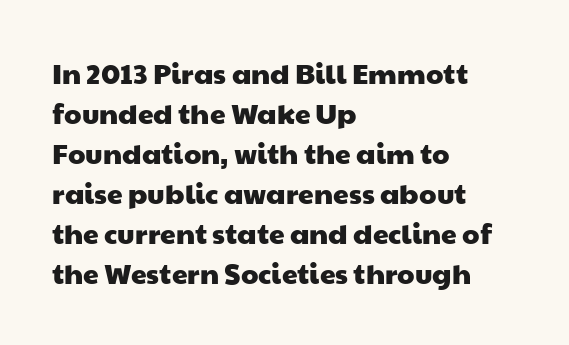
Inter-character spacing is left at the font's built-in metrics. Underline: absent. Vertical spacing — default. Check where the strokes stop: nothing finishes them off — pure sans. Each letter keeps its own natural width here, so spacing adapts to shape. Short and long lines alike share a common starting point at left.
